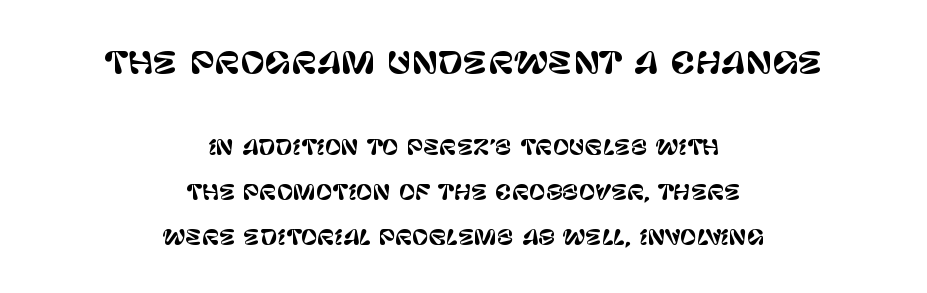
The passage shown begins with its larger block and ends with its smaller one. Words appear dense and cohesive because spacing is normal. The words here are not underlined. This sample uses a sans-serif face.
